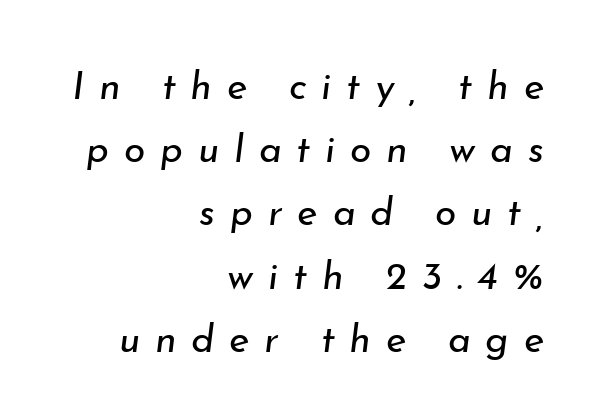
Q: Is the text bold? A: No.
Q: Is the text italic (slanted)? A: Yes, it leans right by about 7 degrees.
Q: Is the text underlined? A: No.
Q: How is the paragraph aligned? A: Right-aligned.
Q: Is the spacing between letters normal or unusually wide? A: Unusually wide.
Q: Is the spacing between lines tight, normal or loose? A: Normal.
Q: Width (condensed, normal, or wide)? A: Normal.
Q: Stroke contrast? A: Low.
Q: x-height? A: Small.
Q: Monospaced? A: No.
